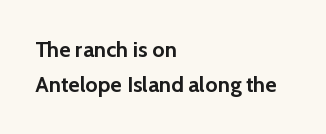
Every row of glyphs begins at an identical x-position on the left. Each word holds together tightly as a unit, with standard inter-letter gaps. What's the leading like? Ordinary, nothing unusual. Nope, not italic — everything's standing straight. The space directly below the letters is spotless.
